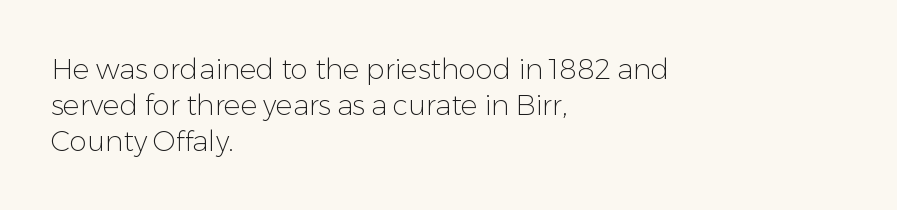
A sans-serif font was chosen for this passage. Underline: absent. Think of a printed novel: that variable character pitch is what you see here. The typography opts for an upright posture over an oblique one. One glance says typical: line gaps are just what's usual. The typeface has the unassuming heft of standard copy or less.
